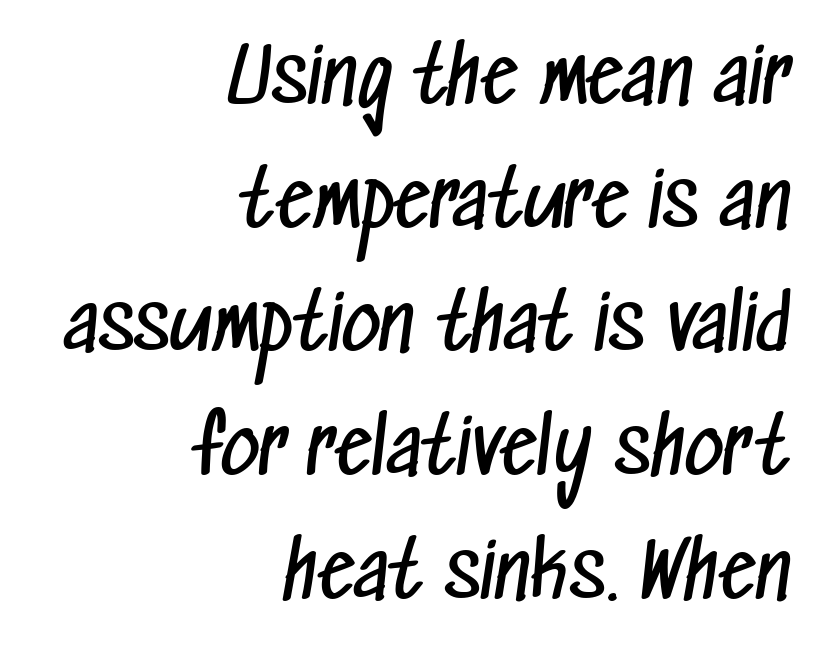
The image shows 75 px regular-weight, condensed sans-serif type; set right-aligned, normal line spacing (1.65x), normal letter spacing, not underlined; low stroke contrast and a medium x-height.
